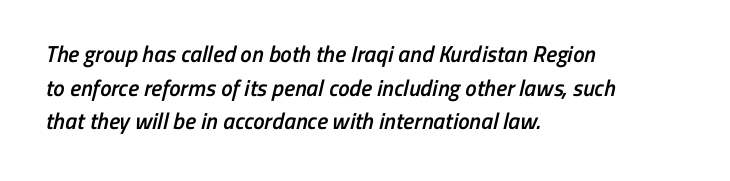
The image shows 23 px text type; set left-aligned, normal line spacing (1.46x), normal letter spacing, not underlined.
